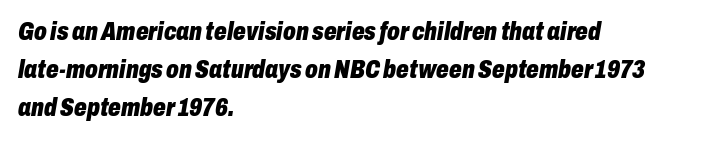
Lines of text with bare space underneath. This is heavy type, rendered in bold. The letters are slanted; this is an italic face. Students, observe: this is what conventionally led text looks like. Horizontally, the lines are justified to the leading edge only. Each word holds together tightly as a unit, with standard inter-letter gaps.
